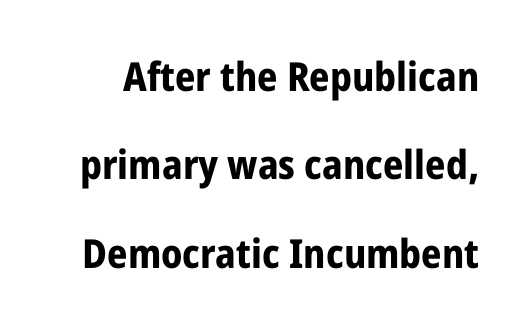
On the weight axis this lands at bold, roughly 700. The axis of the letterforms is exactly vertical. Short note: letters normally spaced. Compared with typical paragraphs, the rows here are farther apart.
